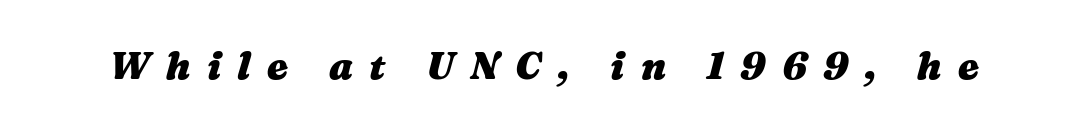
{"italic": "yes", "lean": "right", "slant_degrees": 16, "bold": "yes", "weight": "heavy", "width": "wide", "stroke_contrast": "medium", "x_height": "medium", "monospaced": "no", "underline": "no", "letter_spacing": "wide", "letter_spacing_em": 0.43, "glyph_px": 38}
